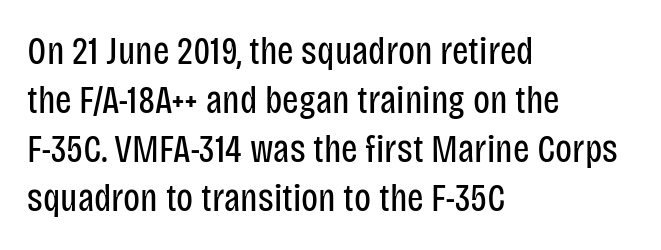
The image shows 39 px regular-weight, condensed sans-serif type, upright; set left-aligned, normal line spacing (1.26x), normal letter spacing, not underlined; low stroke contrast and a large x-height.
